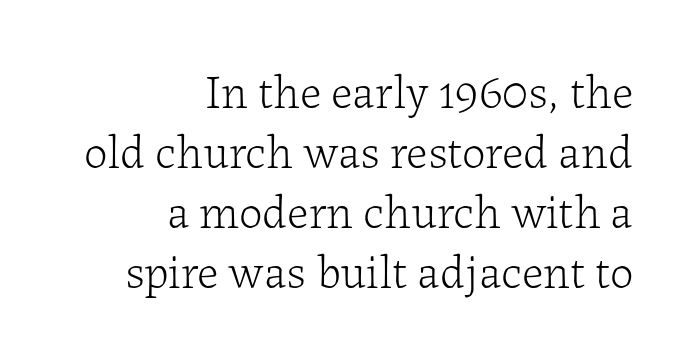
Teacher's note: observe the even right margin — that is flush-right alignment. Quick note: not italic, upright. Nothing heavy about these letters — not bold at all. Rule under the text: the space is simply empty. These lines are rendered in a variable-pitch font.
